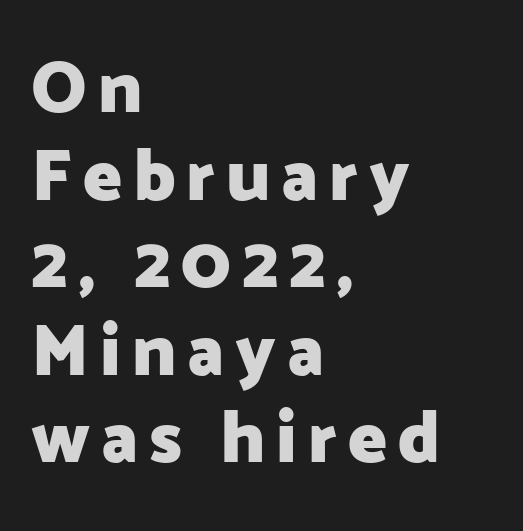
{"serif": "no", "italic": "no", "bold": "yes", "weight": "heavy", "width": "normal", "stroke_contrast": "low", "x_height": "medium", "monospaced": "no", "underline": "no", "align": "left", "line_spacing_ratio": 1.2, "glyph_px": 73}
